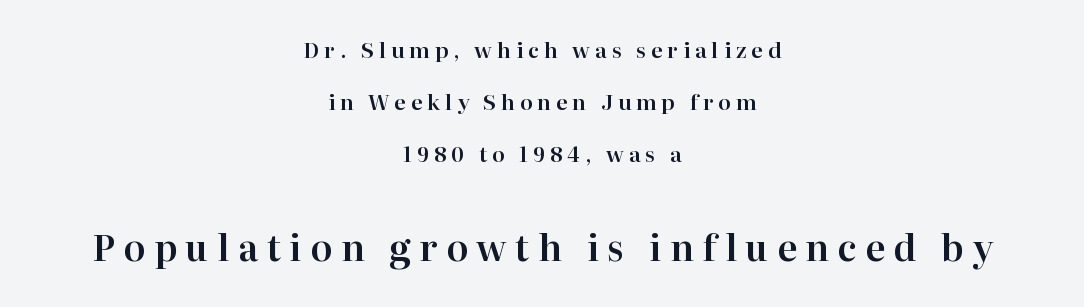
The image shows 36 px serif type, upright; set centered, loose line spacing (2.48x), unusually wide letter spacing (+0.24 em), not underlined; the second (bottom) block is 1.71x larger; high stroke contrast and a medium x-height.
